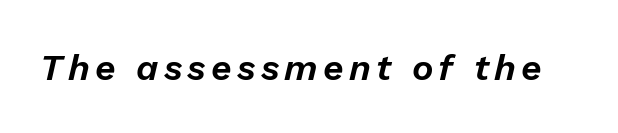
{"italic": "yes", "lean": "right", "slant_degrees": 13, "width": "normal", "stroke_contrast": "low", "x_height": "medium", "monospaced": "no", "underline": "no", "glyph_px": 36}
